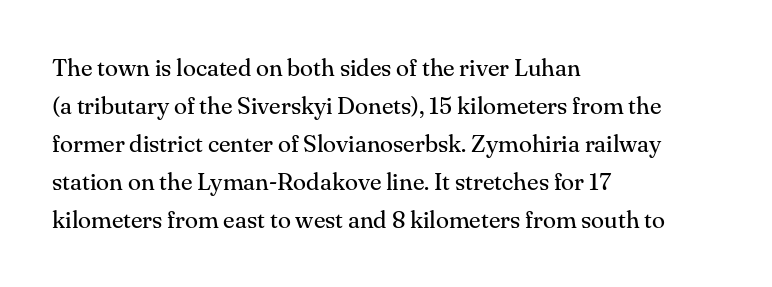
{"italic": "no", "bold": "no", "underline": "no", "align": "left", "line_spacing": "normal", "line_spacing_ratio": 1.58, "letter_spacing": "normal", "letter_spacing_em": 0.0, "glyph_px": 24}
